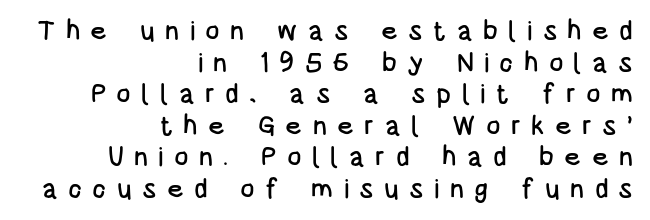
The image shows 27 px text type, upright; set right-aligned, line spacing 1.17x, unusually wide letter spacing (+0.38 em), not underlined.
